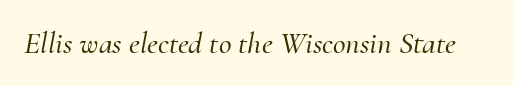
Q: Is the text italic (slanted)? A: Yes, it leans right by about 10 degrees.
Q: Is the typeface a serif or a sans-serif typeface? A: Serif.
Q: Is the text underlined? A: No.
Q: Is the spacing between letters normal or unusually wide? A: Normal.
Q: Width (condensed, normal, or wide)? A: Normal.
Q: Stroke contrast? A: Medium.
Q: x-height? A: Small.
Q: Monospaced? A: No.
